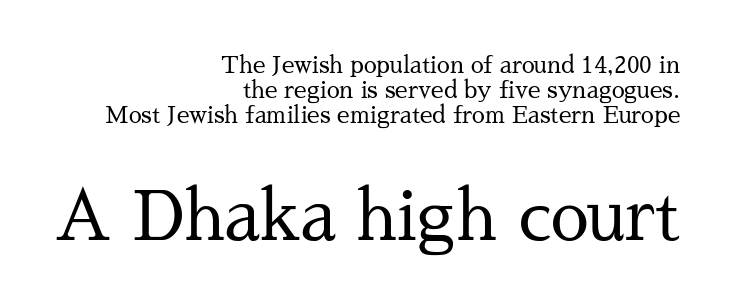
{"serif": "yes", "italic": "no", "bold": "no", "weight": "regular", "width": "normal", "stroke_contrast": "medium", "x_height": "medium", "monospaced": "no", "underline": "no", "align": "right", "line_spacing": "tight", "line_spacing_ratio": 1.09, "letter_spacing": "normal", "letter_spacing_em": 0.0, "larger_block": "second", "size_ratio": 2.96, "glyph_px": 68}
